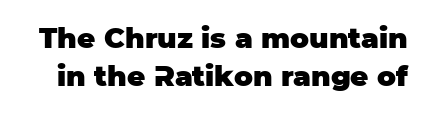
What's the leading like? Ordinary, nothing unusual. The face used here is proportionally spaced, like ordinary book or web type. Bold? Absolutely — the strokes are thick and heavy. Italic? Not at all — the glyphs are vertical.
